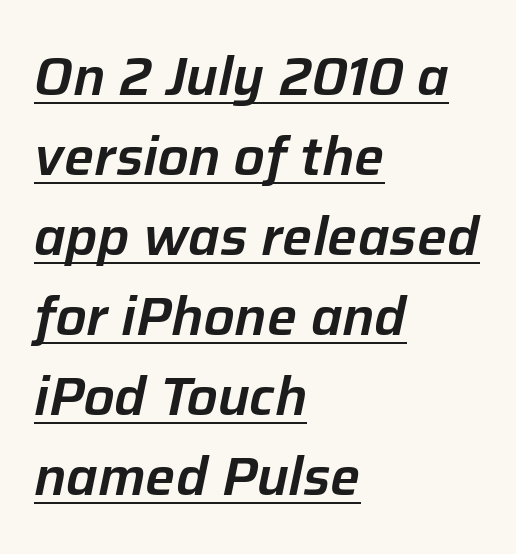
Q: Is the text italic (slanted)? A: Yes, it leans right by about 12 degrees.
Q: Is the text underlined? A: Yes.
Q: How is the paragraph aligned? A: Left-aligned.
Q: Is the spacing between letters normal or unusually wide? A: Normal.
Q: Is the spacing between lines tight, normal or loose? A: Normal.
Q: Width (condensed, normal, or wide)? A: Normal.
Q: Stroke contrast? A: Low.
Q: x-height? A: Medium.
Q: Monospaced? A: No.
